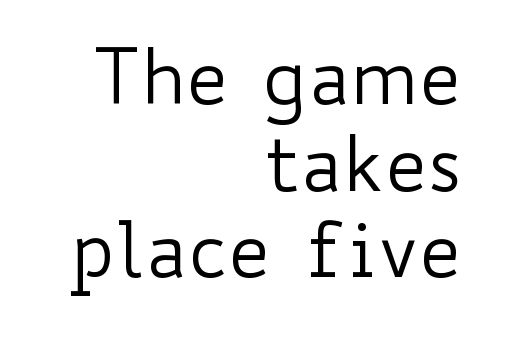
Q: Is the text bold? A: No.
Q: Is the text italic (slanted)? A: No, it is upright.
Q: Is the text underlined? A: No.
Q: How is the paragraph aligned? A: Right-aligned.
Q: Is the spacing between letters normal or unusually wide? A: Normal.
Q: Is the spacing between lines tight, normal or loose? A: Tight.
Q: Width (condensed, normal, or wide)? A: Wide.
Q: Stroke contrast? A: Low.
Q: x-height? A: Small.
Q: Monospaced? A: No.
